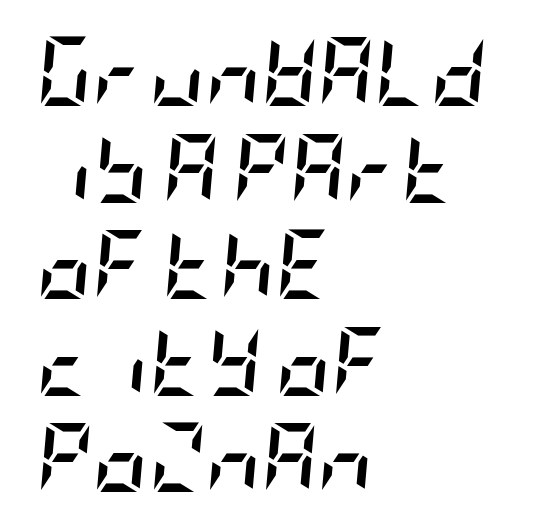
The image shows 69 px semibold, condensed type, italic (leaning right); set left-aligned, normal line spacing (1.4x), normal letter spacing, not underlined; low stroke contrast and a large x-height.
